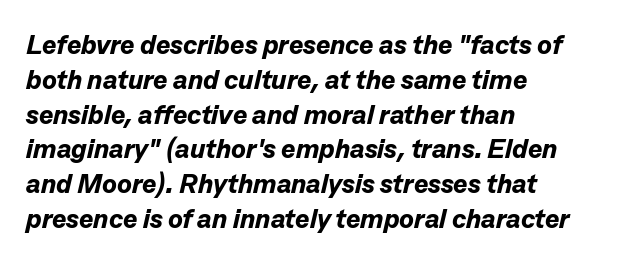
Q: Is the text bold? A: Yes.
Q: Is the text italic (slanted)? A: Yes, it leans right by about 13 degrees.
Q: Is the text underlined? A: No.
Q: How is the paragraph aligned? A: Left-aligned.
Q: Is the spacing between letters normal or unusually wide? A: Normal.
Q: Is the spacing between lines tight, normal or loose? A: Normal.
